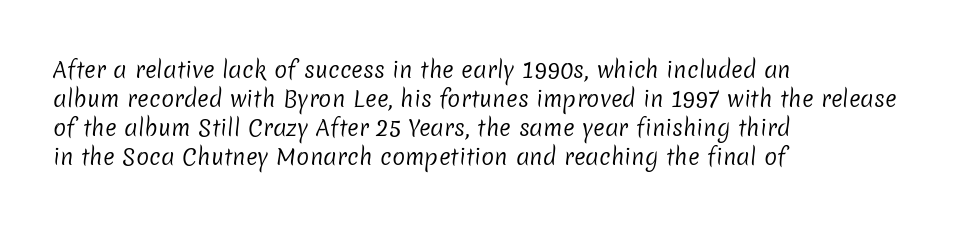
Q: Is the text bold? A: No.
Q: Is the text underlined? A: No.
Q: How is the paragraph aligned? A: Left-aligned.
Q: Is the spacing between letters normal or unusually wide? A: Normal.
Q: Is the spacing between lines tight, normal or loose? A: Normal.
